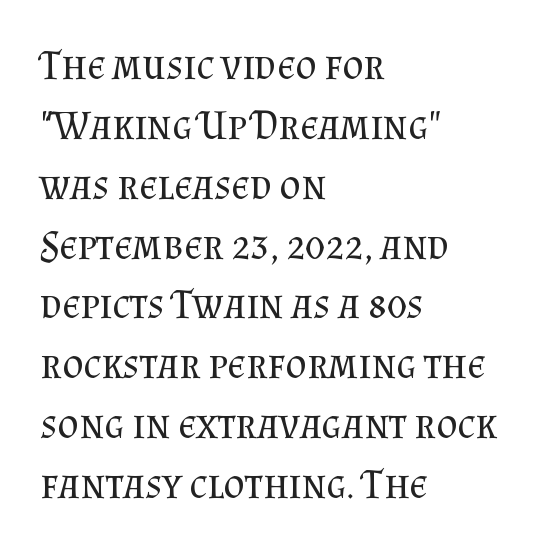
{"serif": "yes", "italic": "no", "bold": "no", "weight": "regular", "width": "normal", "stroke_contrast": "medium", "x_height": "small", "monospaced": "no", "underline": "no", "align": "left", "line_spacing": "normal", "line_spacing_ratio": 1.46, "letter_spacing": "normal", "letter_spacing_em": 0.0, "glyph_px": 41}
